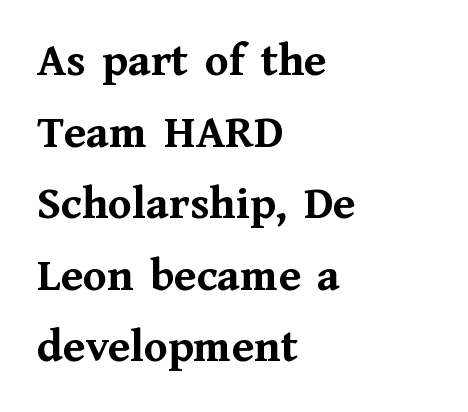
Q: Is the text bold? A: Yes.
Q: Is the text italic (slanted)? A: No, it is upright.
Q: Is the typeface a serif or a sans-serif typeface? A: Serif.
Q: Is the text underlined? A: No.
Q: How is the paragraph aligned? A: Left-aligned.
Q: Is the spacing between letters normal or unusually wide? A: Normal.
Q: Is the spacing between lines tight, normal or loose? A: Normal.
Q: Width (condensed, normal, or wide)? A: Normal.
Q: Stroke contrast? A: Medium.
Q: x-height? A: Medium.
Q: Monospaced? A: No.
